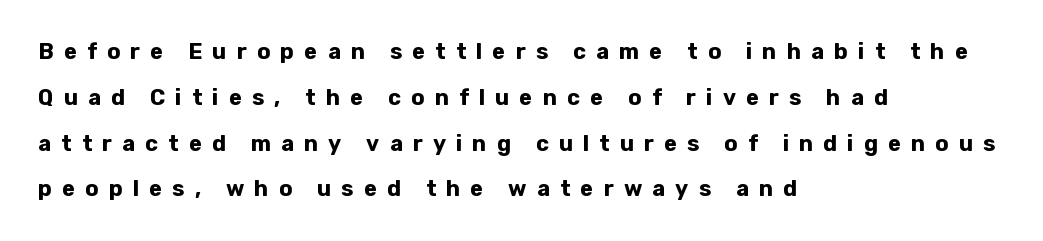
Q: Is the text bold? A: Yes.
Q: Is the text italic (slanted)? A: No, it is upright.
Q: Is the text underlined? A: No.
Q: How is the paragraph aligned? A: Left-aligned.
Q: Is the spacing between letters normal or unusually wide? A: Unusually wide.
Q: Is the spacing between lines tight, normal or loose? A: Loose.
